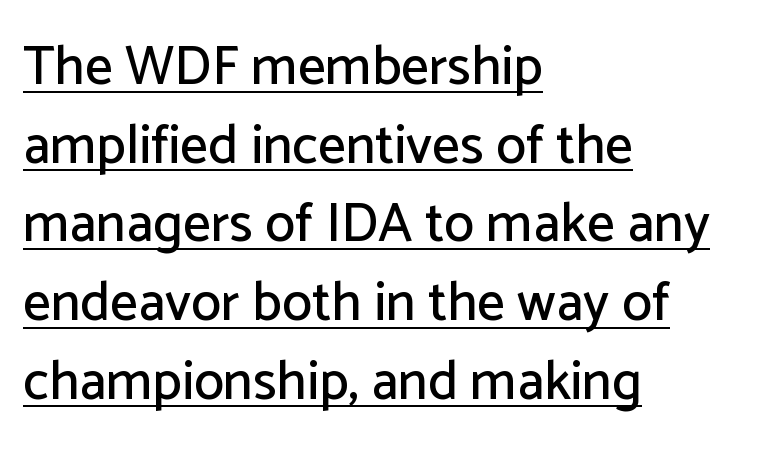
Q: Is the text italic (slanted)? A: No, it is upright.
Q: Is the typeface a serif or a sans-serif typeface? A: Sans-serif.
Q: Is the text underlined? A: Yes.
Q: How is the paragraph aligned? A: Left-aligned.
Q: Is the spacing between letters normal or unusually wide? A: Normal.
Q: Is the spacing between lines tight, normal or loose? A: Normal.
Q: Width (condensed, normal, or wide)? A: Normal.
Q: Stroke contrast? A: Low.
Q: x-height? A: Medium.
Q: Monospaced? A: No.
